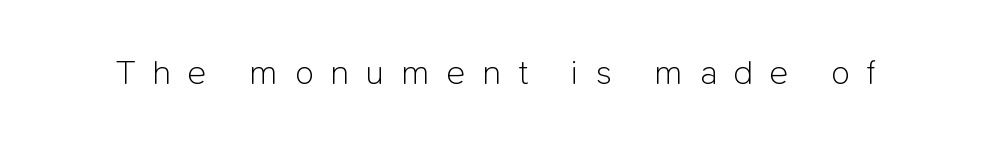
The specimen omits any rule beneath the text block's lines. Here the designer chose a conventional face with non-uniform glyph widths. Tall strokes in this sample are plumb rather than angled. Glyph-to-glyph distance is far greater than everyday printed text. The passage shown is typeset with a sans-serif family. No chunkiness to these letters — they're not bold.
